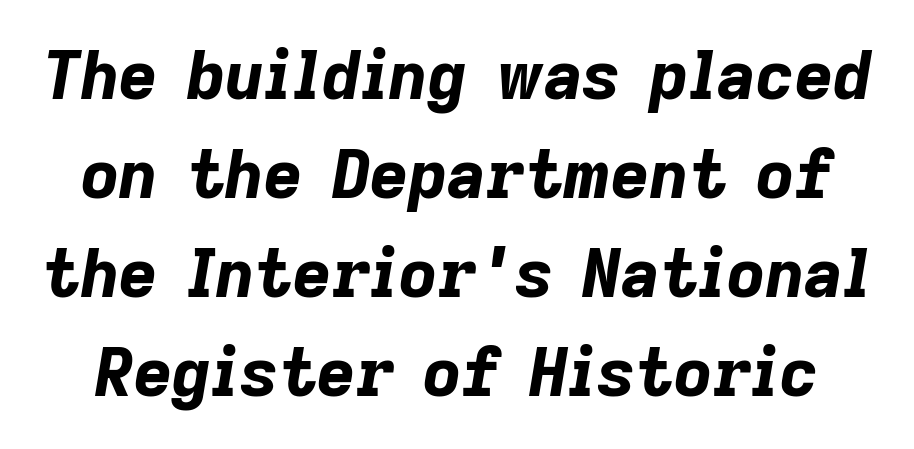
This rendering leaves character spacing at its baseline value. Notice how the stems are inclined rather than vertical — that's the hallmark of italics. Character widths vary here, with narrow letters taking less room than wide ones. Quick note: interline space is typical.
